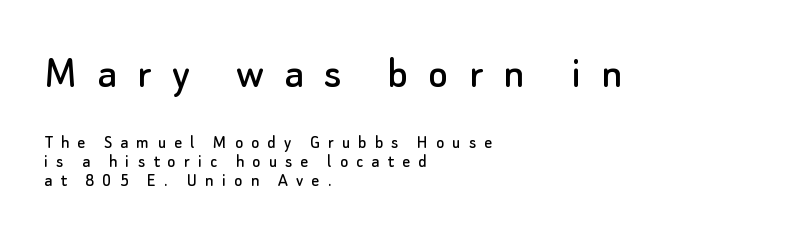
Q: Is the text italic (slanted)? A: No, it is upright.
Q: Is the typeface a serif or a sans-serif typeface? A: Sans-serif.
Q: Is the text underlined? A: No.
Q: How is the paragraph aligned? A: Left-aligned.
Q: Is the spacing between letters normal or unusually wide? A: Unusually wide.
Q: Is the spacing between lines tight, normal or loose? A: Tight.
Q: Which block of text is set in a larger size, the first (top) or the second (bottom)? A: The first (top) one.
Q: Width (condensed, normal, or wide)? A: Normal.
Q: Stroke contrast? A: Low.
Q: x-height? A: Small.
Q: Monospaced? A: No.
